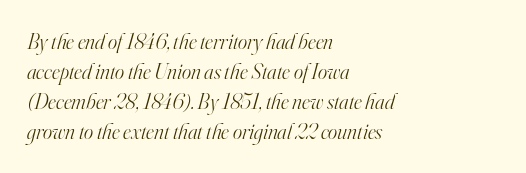
Notice how the stems are inclined rather than vertical — that's the hallmark of italics. Clear beneath every line of the passage. Typeset ragged right — the left edge is the straight one. The letterforms sit at book weight or below. Tracking here is standard; glyphs follow each other at the usual distance. Successive baselines arrive at the customary interval.
